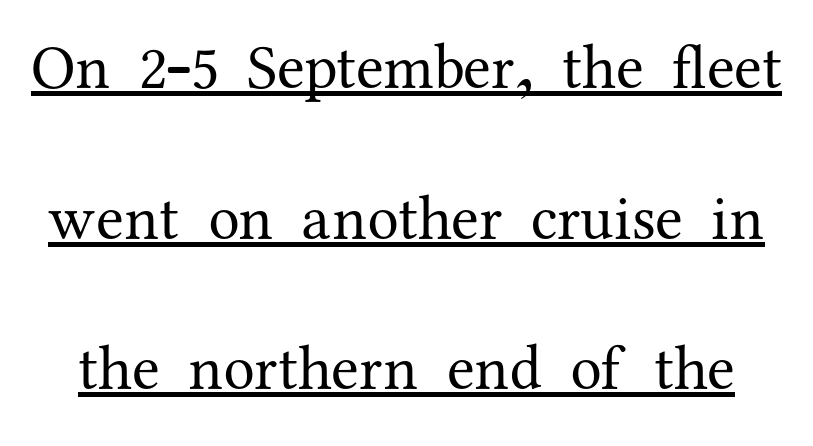
Q: Is the text bold? A: No.
Q: Is the text italic (slanted)? A: No, it is upright.
Q: Is the typeface a serif or a sans-serif typeface? A: Serif.
Q: Is the text underlined? A: Yes.
Q: Is the spacing between letters normal or unusually wide? A: Normal.
Q: Is the spacing between lines tight, normal or loose? A: Loose.
Q: Width (condensed, normal, or wide)? A: Normal.
Q: Stroke contrast? A: Medium.
Q: x-height? A: Medium.
Q: Monospaced? A: No.
